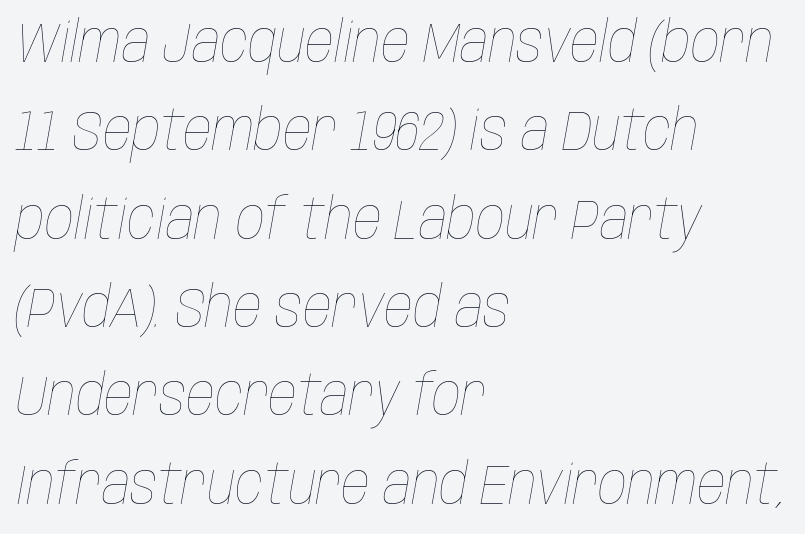
The image shows 57 px thin, condensed type, italic (leaning right); set left-aligned, normal line spacing (1.55x), normal letter spacing, not underlined; low stroke contrast and a large x-height.
